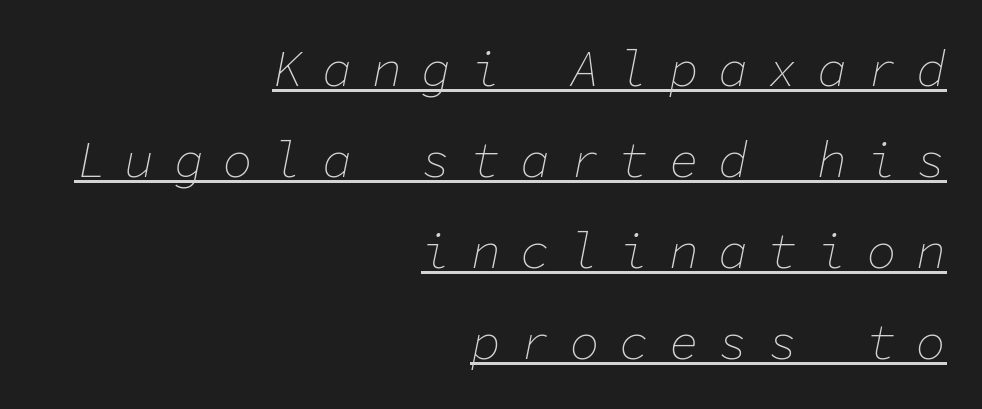
The image shows 50 px thin type, italic (leaning right), monospaced; set right-aligned, line spacing 1.82x, unusually wide letter spacing (+0.39 em), underlined; low stroke contrast and a medium x-height.
